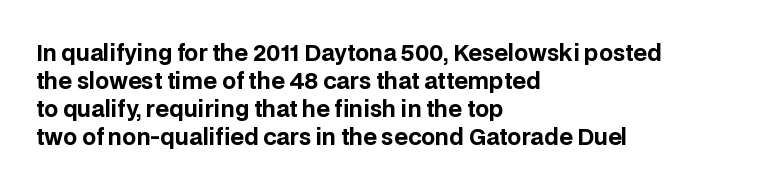
Q: Is the text bold? A: Yes.
Q: Is the text italic (slanted)? A: No, it is upright.
Q: Is the text underlined? A: No.
Q: How is the paragraph aligned? A: Left-aligned.
Q: Is the spacing between letters normal or unusually wide? A: Normal.
Q: Is the spacing between lines tight, normal or loose? A: Normal.
